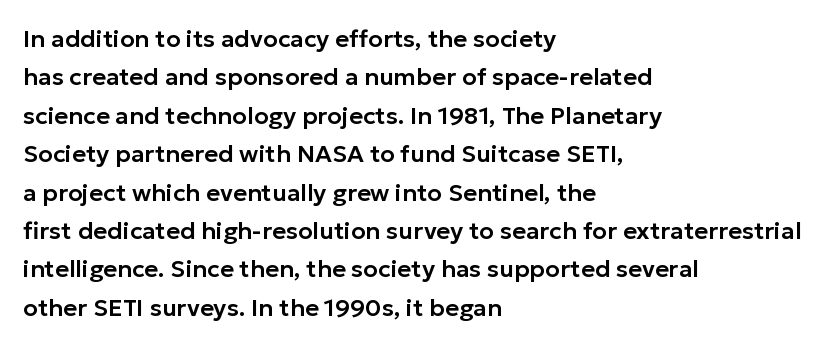
The image shows 24 px text type, upright; set left-aligned, normal line spacing (1.6x), normal letter spacing, not underlined.
